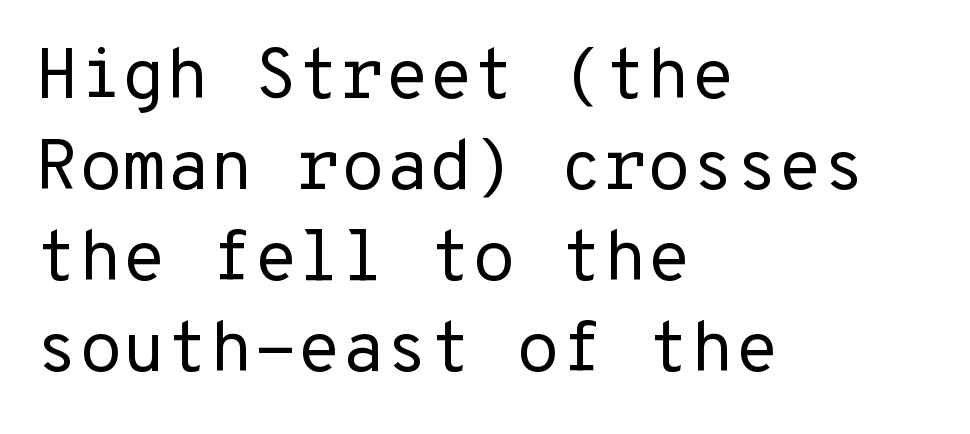
The typeface has the unassuming heft of standard copy or less. Here the glyphs are tracked normally, forming tight word shapes. Unmarked baselines from the first word to the last. The rag falls on the right side of this text block. Regular leading. Every character here occupies the same horizontal width, giving the sample a typewriter-like rhythm.
